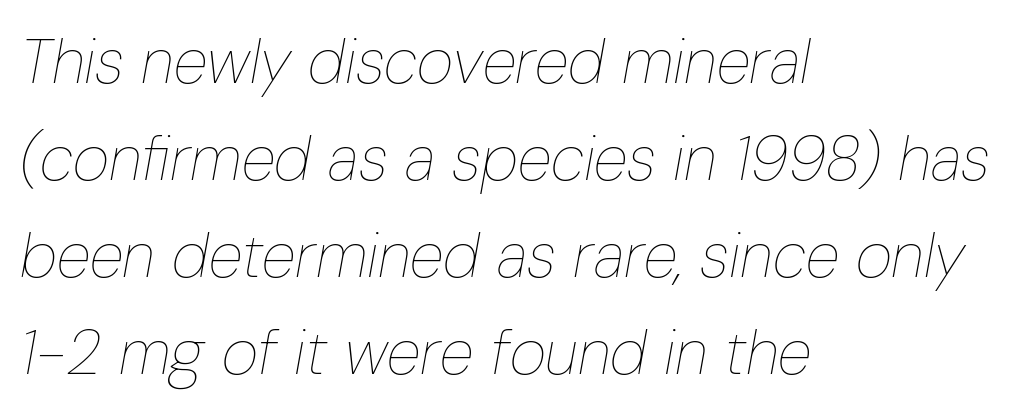
Q: Is the text bold? A: No.
Q: Is the text italic (slanted)? A: Yes, it leans right by about 10 degrees.
Q: Is the text underlined? A: No.
Q: How is the paragraph aligned? A: Left-aligned.
Q: Is the spacing between letters normal or unusually wide? A: Normal.
Q: Is the spacing between lines tight, normal or loose? A: Normal.
Q: Width (condensed, normal, or wide)? A: Condensed.
Q: Stroke contrast? A: Low.
Q: x-height? A: Medium.
Q: Monospaced? A: No.
